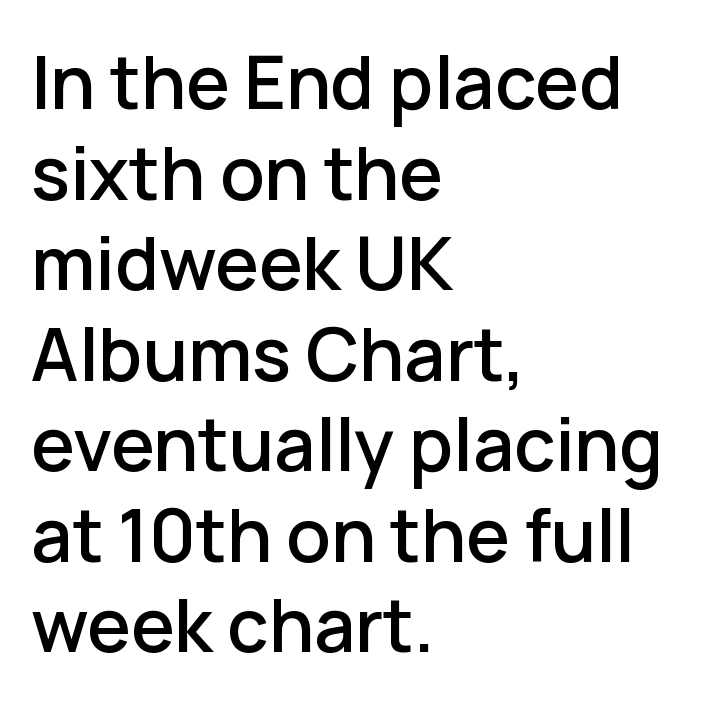
The image shows 73 px sans-serif type, upright; set left-aligned, line spacing 1.24x, normal letter spacing, not underlined; low stroke contrast and a medium x-height.
